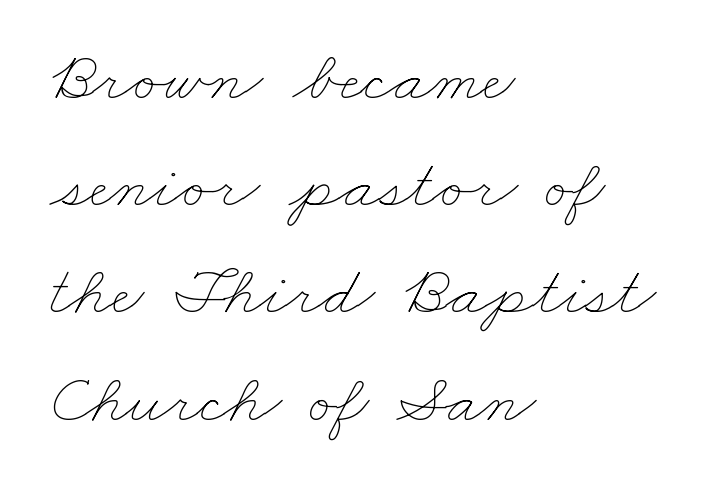
Q: Is the text bold? A: No.
Q: Is the text underlined? A: No.
Q: How is the paragraph aligned? A: Left-aligned.
Q: Is the spacing between letters normal or unusually wide? A: Normal.
Q: Is the spacing between lines tight, normal or loose? A: Normal.
Q: Width (condensed, normal, or wide)? A: Wide.
Q: Stroke contrast? A: Low.
Q: x-height? A: Small.
Q: Monospaced? A: No.
